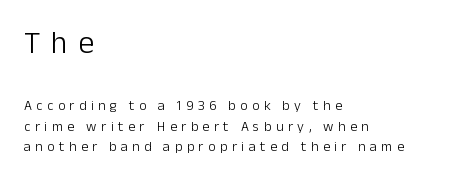
Note: larger setting up top, smaller setting below. Nothing heavy about these letters — not bold at all. Anything drawn beneath the words? Only blank space. A typesetter would call this leading conventional body-copy spacing.
